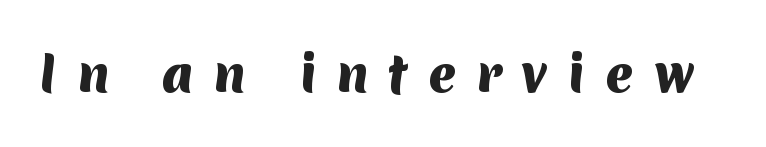
{"serif": "no", "bold": "yes", "weight": "heavy", "width": "normal", "stroke_contrast": "medium", "x_height": "medium", "monospaced": "no", "underline": "no", "letter_spacing": "wide", "letter_spacing_em": 0.4, "glyph_px": 49}
